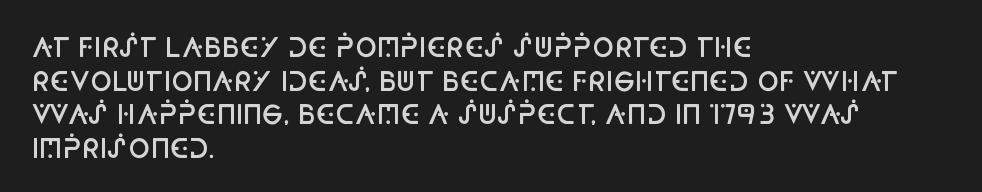
The image shows 26 px text type, upright; set left-aligned, normal line spacing (1.29x), normal letter spacing, not underlined.
